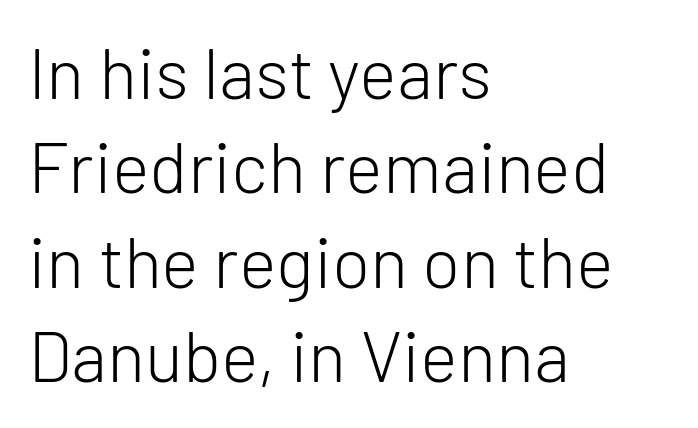
Q: Is the text bold? A: No.
Q: Is the text italic (slanted)? A: No, it is upright.
Q: Is the typeface a serif or a sans-serif typeface? A: Sans-serif.
Q: Is the text underlined? A: No.
Q: How is the paragraph aligned? A: Left-aligned.
Q: Is the spacing between letters normal or unusually wide? A: Normal.
Q: Is the spacing between lines tight, normal or loose? A: Normal.
Q: Width (condensed, normal, or wide)? A: Normal.
Q: Stroke contrast? A: Low.
Q: x-height? A: Medium.
Q: Monospaced? A: No.
